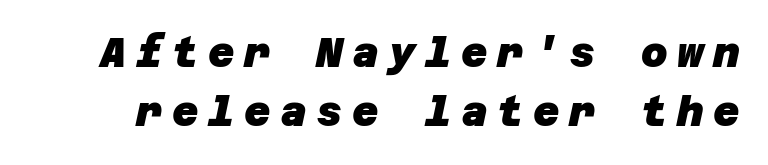
The image shows 41 px heavy sans-serif type; set normal line spacing (1.45x), unusually wide letter spacing (+0.23 em), not underlined; low stroke contrast and a large x-height.
